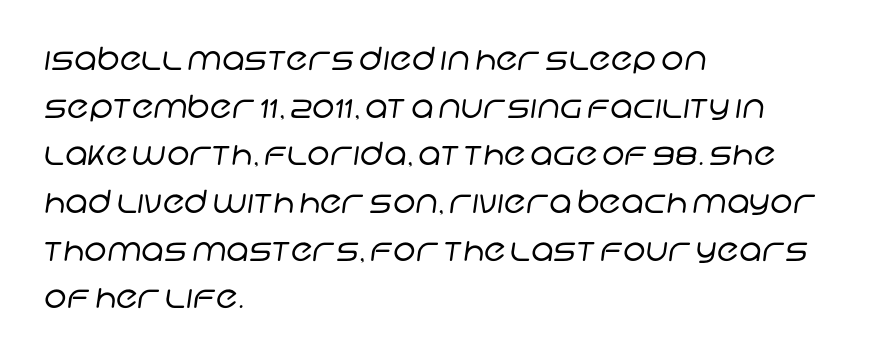
The image shows 32 px regular-weight sans-serif type; set left-aligned, normal line spacing (1.49x), normal letter spacing, not underlined; low stroke contrast and a large x-height.
